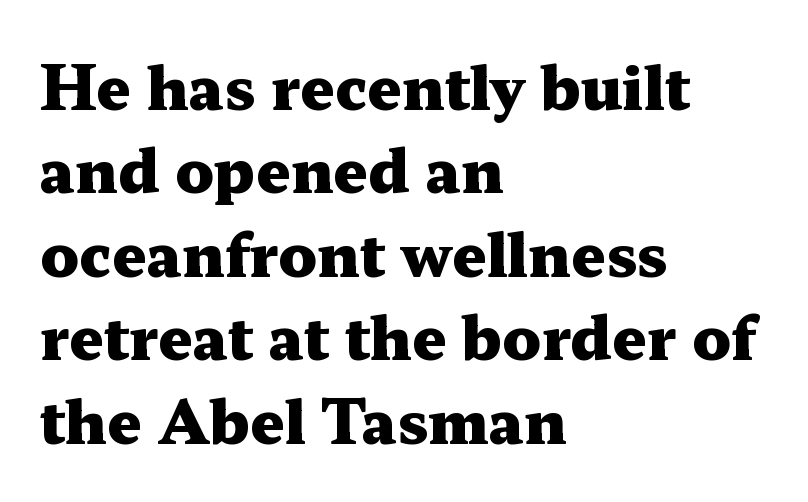
The image shows 60 px heavy, wide serif type, upright; set left-aligned, normal line spacing (1.39x), normal letter spacing, not underlined; medium stroke contrast and a medium x-height.
